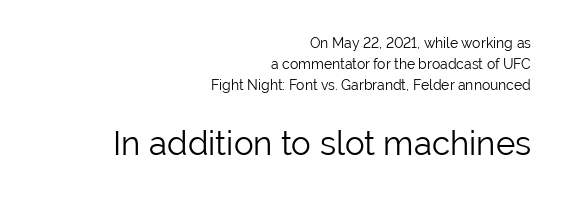
{"serif": "no", "italic": "no", "bold": "no", "weight": "light", "width": "normal", "stroke_contrast": "low", "x_height": "medium", "monospaced": "no", "underline": "no", "align": "right", "line_spacing": "normal", "line_spacing_ratio": 1.49, "letter_spacing": "normal", "letter_spacing_em": 0.0, "larger_block": "second", "size_ratio": 2.36, "glyph_px": 33}
